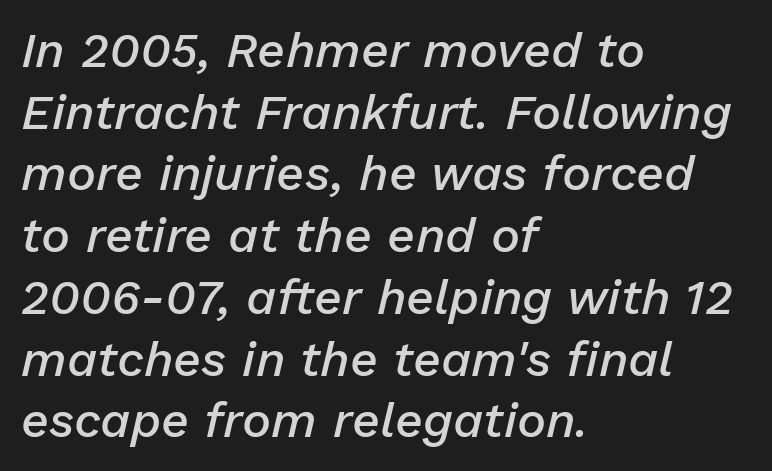
The image shows 49 px semibold type, italic (leaning right); set left-aligned, normal line spacing (1.26x), normal letter spacing, not underlined; low stroke contrast and a medium x-height.
